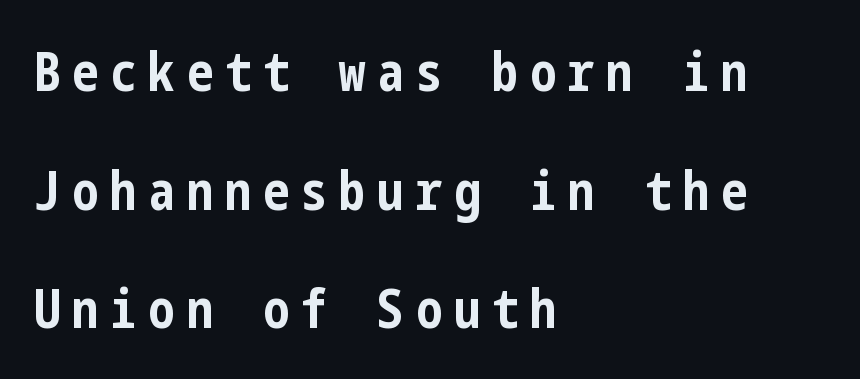
What stands out about the letter spacing? Its width — letters are far apart. The text was rendered using a sans face with plain stroke endings. You could fit nearly another row in the gap between these rows. The paragraph has a hard left edge and a soft right edge.
